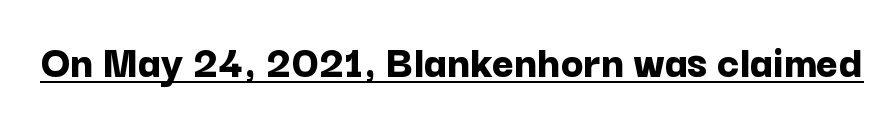
The image shows 47 px bold sans-serif type, upright; set normal letter spacing, underlined; low stroke contrast and a medium x-height.
